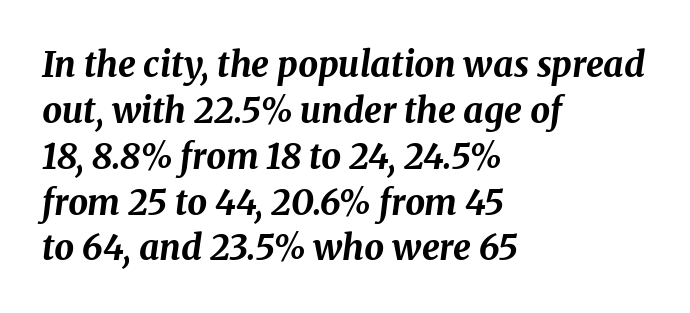
{"italic": "yes", "lean": "right", "slant_degrees": 8, "bold": "yes", "weight": "bold", "width": "normal", "stroke_contrast": "medium", "x_height": "medium", "monospaced": "no", "underline": "no", "align": "left", "line_spacing": "normal", "line_spacing_ratio": 1.31, "letter_spacing": "normal", "letter_spacing_em": 0.0, "glyph_px": 35}
